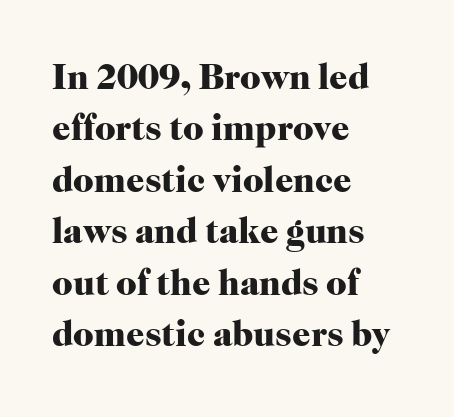
Note the varied advance widths — an 'i' is clearly narrower than an 'm'. Casual observation: everything's shoved over to the left. Font category for this specimen: serif. Nothing unusual about the tracking: characters are spaced as the font intends. Every stem runs plumb, perpendicular to the baseline.
